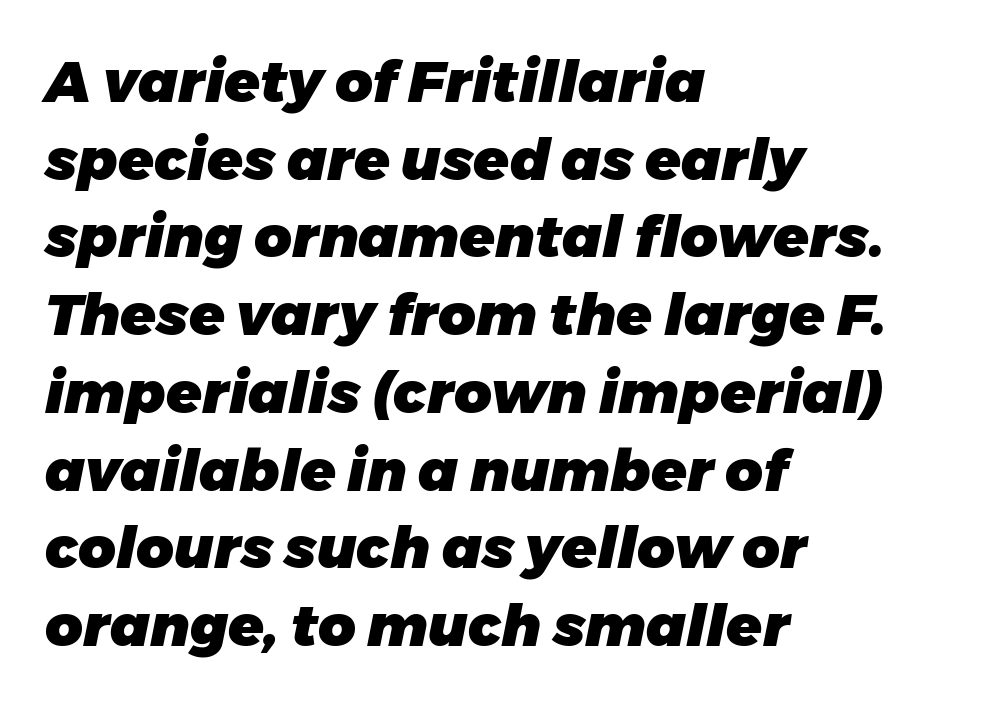
Italic: yes, the glyphs are oblique. Regarding leading, the lines here are spaced in the standard way. Reading down the block, your eye returns to a fixed left position each line. Descenders are the only things crossing below the line. Each letter keeps its own natural width here, so spacing adapts to shape.
